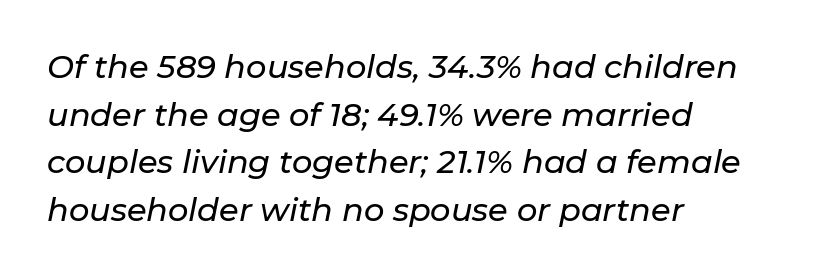
Does the copy run flush right? No — it runs flush left. Normally led — the rows are evenly, conventionally spaced. Spacing between characters is what you'd get straight out of the box. Slanted lettering throughout. This sample has the flowing, uneven cadence of proportional lettering.
